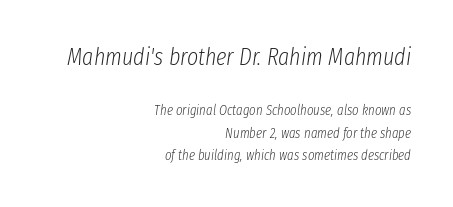
Q: Is the text bold? A: No.
Q: Is the text italic (slanted)? A: Yes, it leans right by about 8 degrees.
Q: Is the text underlined? A: No.
Q: How is the paragraph aligned? A: Right-aligned.
Q: Is the spacing between letters normal or unusually wide? A: Normal.
Q: Is the spacing between lines tight, normal or loose? A: Normal.
Q: Which block of text is set in a larger size, the first (top) or the second (bottom)? A: The first (top) one.
